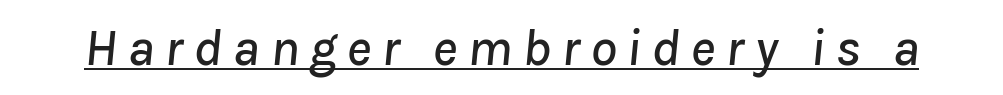
The image shows 53 px text type, italic (leaning right); set underlined; low stroke contrast and a medium x-height.
